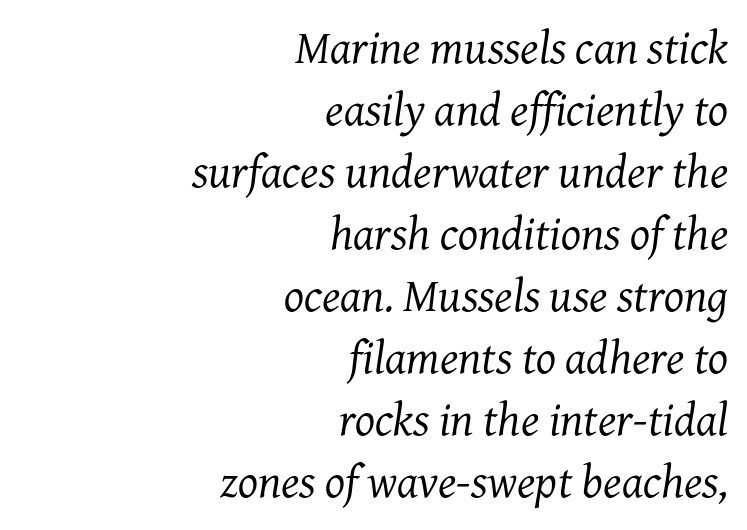
The image shows 47 px regular-weight serif type, italic (leaning right); set right-aligned, normal line spacing (1.32x), normal letter spacing, not underlined; medium stroke contrast and a medium x-height.
